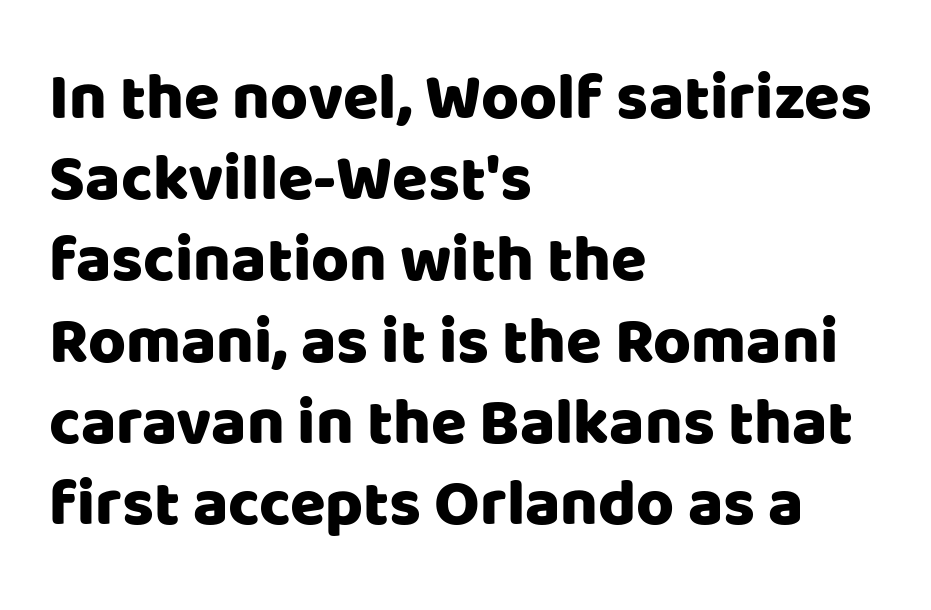
{"serif": "no", "italic": "no", "width": "normal", "stroke_contrast": "low", "x_height": "large", "monospaced": "no", "underline": "no", "align": "left", "line_spacing": "normal", "line_spacing_ratio": 1.25, "letter_spacing": "normal", "letter_spacing_em": 0.0, "glyph_px": 65}
